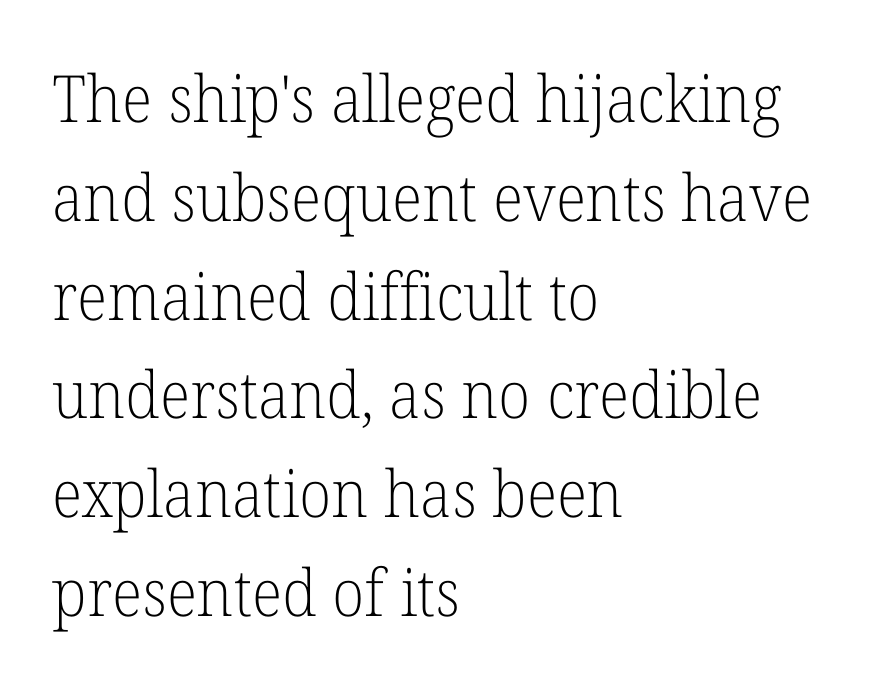
{"serif": "yes", "italic": "no", "bold": "no", "weight": "light", "width": "normal", "stroke_contrast": "low", "x_height": "medium", "monospaced": "no", "underline": "no", "align": "left", "line_spacing": "normal", "line_spacing_ratio": 1.52, "letter_spacing": "normal", "letter_spacing_em": 0.0, "glyph_px": 65}
